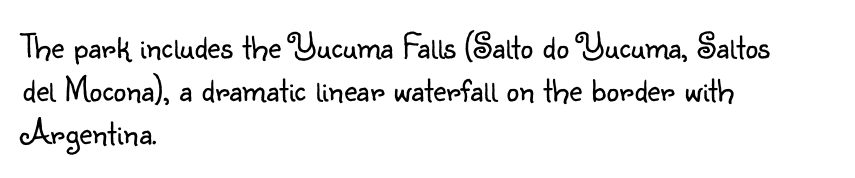
{"serif": "no", "italic": "no", "bold": "no", "weight": "light", "width": "normal", "stroke_contrast": "low", "x_height": "small", "monospaced": "no", "underline": "no", "align": "left", "line_spacing_ratio": 1.2, "letter_spacing": "normal", "letter_spacing_em": 0.0, "glyph_px": 36}
